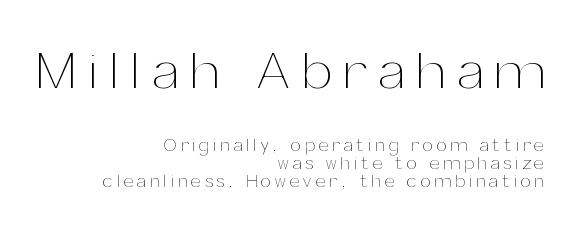
The image shows 54 px thin type, upright; set right-aligned, tight line spacing (1.0x), unusually wide letter spacing (+0.22 em), not underlined; the first (top) block is 3.0x larger; medium stroke contrast and a medium x-height.
